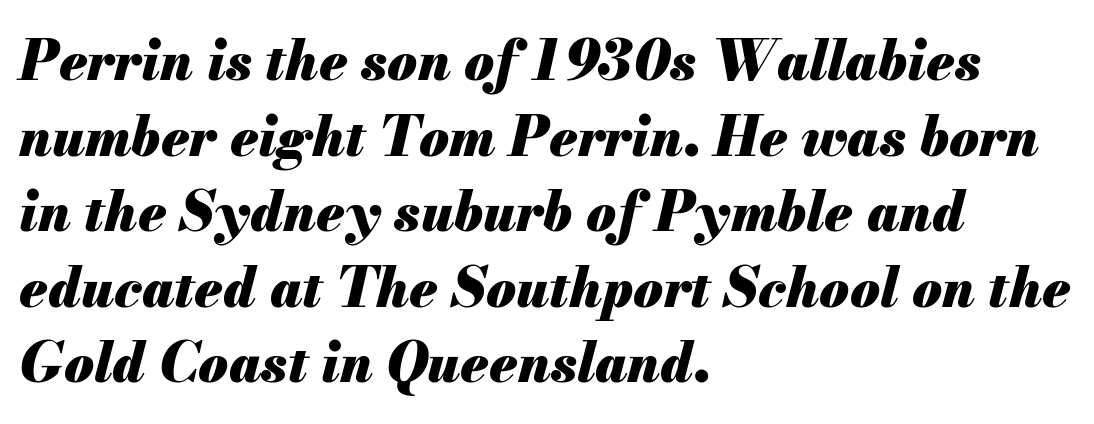
Q: Is the text bold? A: Yes.
Q: Is the text italic (slanted)? A: Yes, it leans right by about 13 degrees.
Q: Is the text underlined? A: No.
Q: How is the paragraph aligned? A: Left-aligned.
Q: Is the spacing between letters normal or unusually wide? A: Normal.
Q: Is the spacing between lines tight, normal or loose? A: Normal.
Q: Width (condensed, normal, or wide)? A: Normal.
Q: Stroke contrast? A: Medium.
Q: x-height? A: Small.
Q: Monospaced? A: No.
